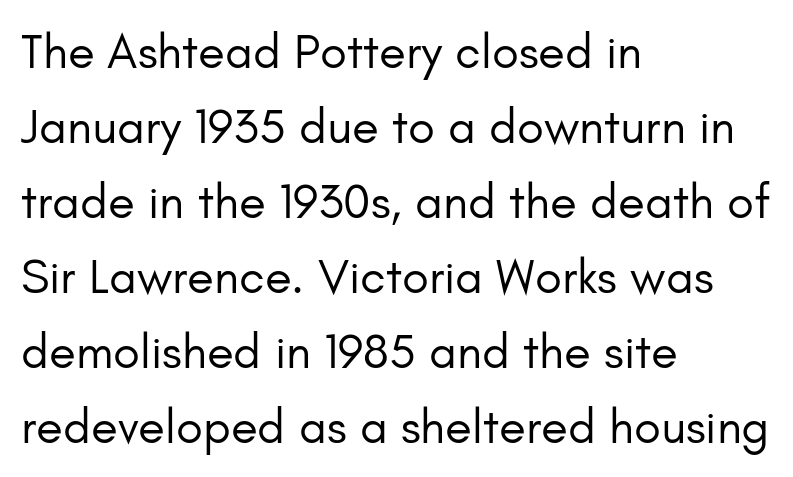
Q: Is the text bold? A: No.
Q: Is the text italic (slanted)? A: No, it is upright.
Q: Is the typeface a serif or a sans-serif typeface? A: Sans-serif.
Q: Is the text underlined? A: No.
Q: How is the paragraph aligned? A: Left-aligned.
Q: Is the spacing between letters normal or unusually wide? A: Normal.
Q: Is the spacing between lines tight, normal or loose? A: Normal.
Q: Width (condensed, normal, or wide)? A: Normal.
Q: Stroke contrast? A: Low.
Q: x-height? A: Small.
Q: Monospaced? A: No.
